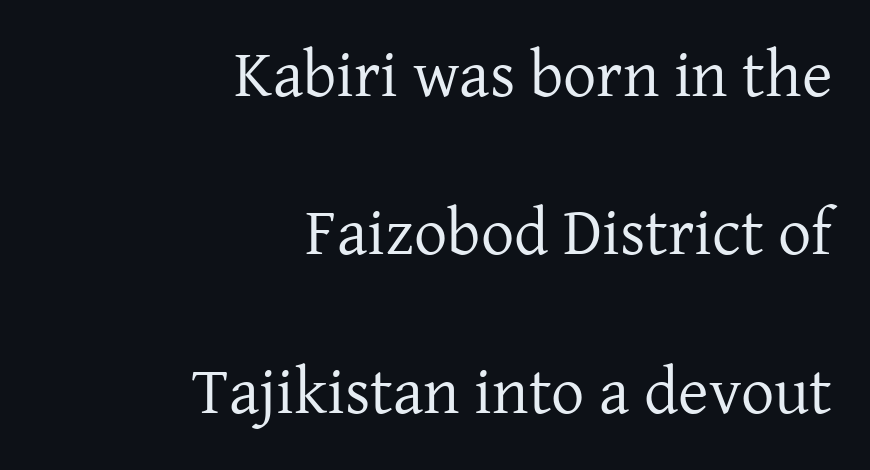
The image shows 66 px regular-weight serif type, upright; set right-aligned, loose line spacing (2.4x), normal letter spacing, not underlined; low stroke contrast and a medium x-height.
